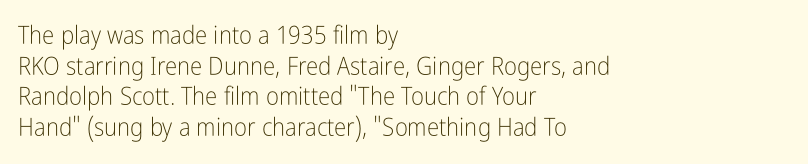
The letters look calm and open, with moderate or lighter stems. Descenders are the only things crossing below the line. Left-aligned paragraph, ragged on the right. Short note: letters normally spaced.
